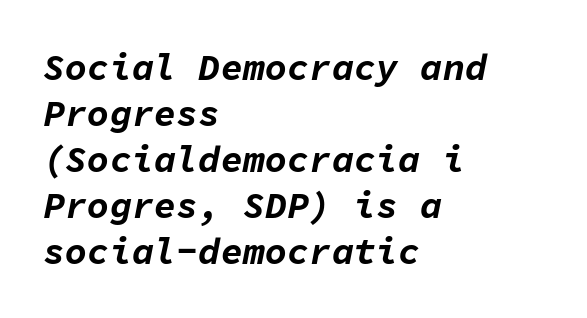
The passage shown has conventional tracking throughout. The string is rendered with underlining switched off. The typography opts for an oblique posture over an upright one. These lines are rendered in a fixed-pitch font. The rag falls on the right side of this text block. Students, this is bold: see how much ink each stroke carries.
